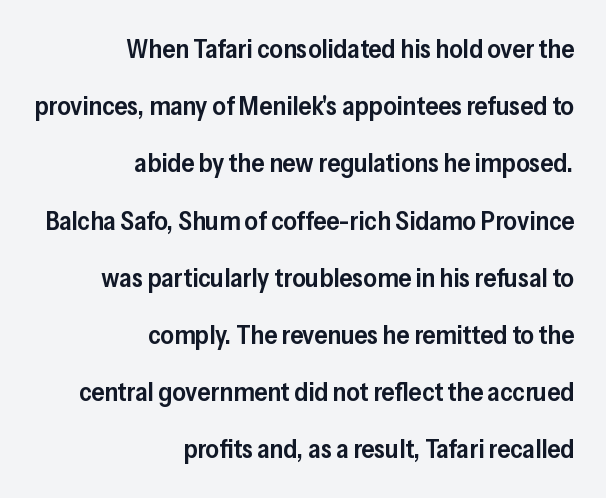
In terms of leading, this rendering errs on the spacious side. Caption: multi-line text, flush right, ragged left. The characters look somewhat weighty, a semibold short of true bold. Glance below the letters and you will spot only blank space.
